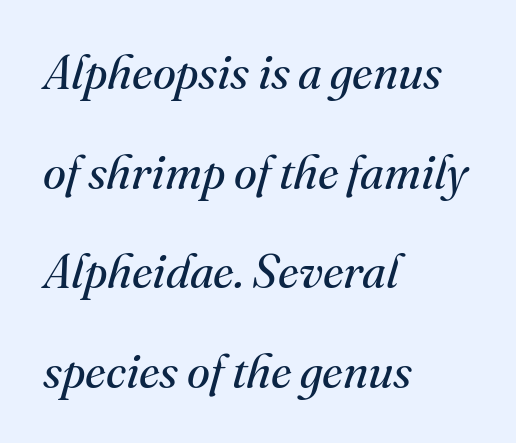
{"serif": "yes", "italic": "yes", "lean": "right", "slant_degrees": 16, "bold": "no", "weight": "regular", "width": "normal", "stroke_contrast": "medium", "x_height": "small", "monospaced": "no", "underline": "no", "align": "left", "line_spacing": "loose", "line_spacing_ratio": 2.12, "letter_spacing": "normal", "letter_spacing_em": 0.0, "glyph_px": 47}
